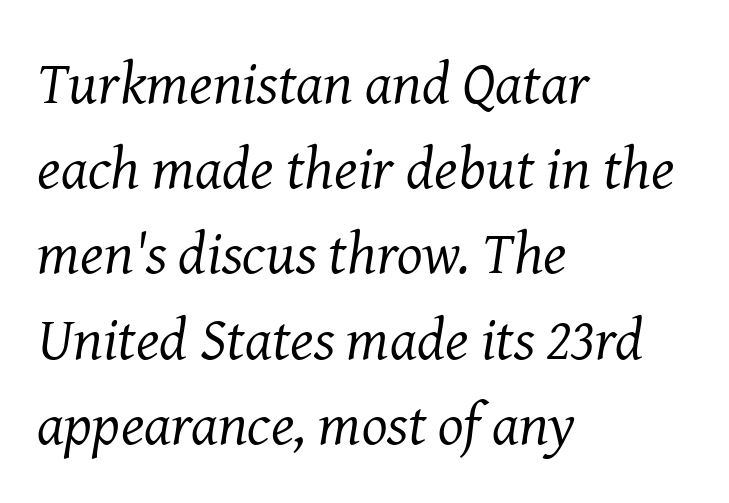
Q: Is the text bold? A: No.
Q: Is the text italic (slanted)? A: Yes, it leans right by about 8 degrees.
Q: Is the typeface a serif or a sans-serif typeface? A: Serif.
Q: Is the text underlined? A: No.
Q: How is the paragraph aligned? A: Left-aligned.
Q: Is the spacing between letters normal or unusually wide? A: Normal.
Q: Is the spacing between lines tight, normal or loose? A: Normal.
Q: Width (condensed, normal, or wide)? A: Normal.
Q: Stroke contrast? A: Medium.
Q: x-height? A: Medium.
Q: Monospaced? A: No.
